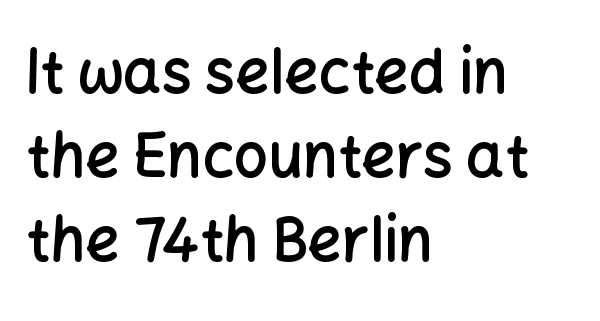
Q: Is the text bold? A: Semi-bold.
Q: Is the text italic (slanted)? A: No, it is upright.
Q: Is the typeface a serif or a sans-serif typeface? A: Sans-serif.
Q: Is the text underlined? A: No.
Q: How is the paragraph aligned? A: Left-aligned.
Q: Is the spacing between letters normal or unusually wide? A: Normal.
Q: Is the spacing between lines tight, normal or loose? A: Normal.
Q: Width (condensed, normal, or wide)? A: Normal.
Q: Stroke contrast? A: Low.
Q: x-height? A: Medium.
Q: Monospaced? A: No.
